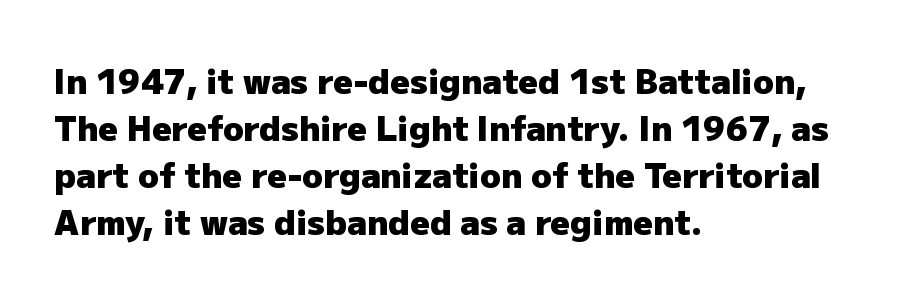
Q: Is the text bold? A: Yes.
Q: Is the text italic (slanted)? A: No, it is upright.
Q: Is the typeface a serif or a sans-serif typeface? A: Sans-serif.
Q: Is the text underlined? A: No.
Q: How is the paragraph aligned? A: Left-aligned.
Q: Is the spacing between letters normal or unusually wide? A: Normal.
Q: Is the spacing between lines tight, normal or loose? A: Normal.
Q: Width (condensed, normal, or wide)? A: Normal.
Q: Stroke contrast? A: Low.
Q: x-height? A: Medium.
Q: Monospaced? A: No.
